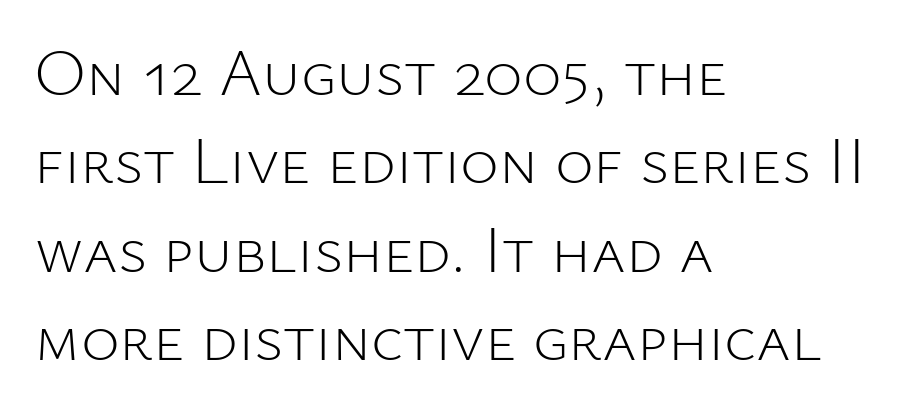
{"serif": "no", "italic": "no", "bold": "no", "weight": "light", "width": "normal", "stroke_contrast": "low", "x_height": "medium", "monospaced": "no", "underline": "no", "align": "left", "line_spacing": "normal", "line_spacing_ratio": 1.34, "letter_spacing": "normal", "letter_spacing_em": 0.0, "glyph_px": 66}
